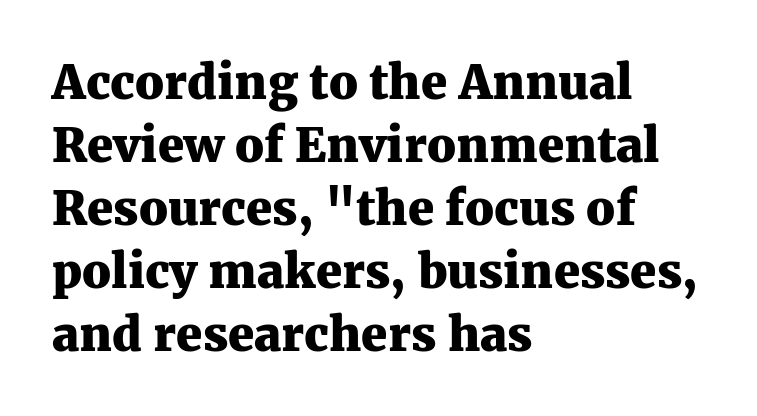
Q: Is the text bold? A: Yes.
Q: Is the text italic (slanted)? A: No, it is upright.
Q: Is the typeface a serif or a sans-serif typeface? A: Serif.
Q: Is the text underlined? A: No.
Q: How is the paragraph aligned? A: Left-aligned.
Q: Is the spacing between letters normal or unusually wide? A: Normal.
Q: Is the spacing between lines tight, normal or loose? A: Normal.
Q: Width (condensed, normal, or wide)? A: Normal.
Q: Stroke contrast? A: Medium.
Q: x-height? A: Medium.
Q: Monospaced? A: No.
